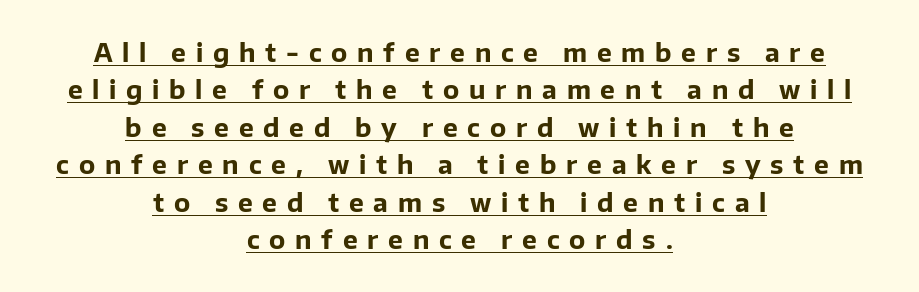
{"italic": "no", "bold": "yes", "underline": "yes", "align": "center", "line_spacing": "normal", "line_spacing_ratio": 1.5, "letter_spacing": "wide", "letter_spacing_em": 0.39, "glyph_px": 25}
